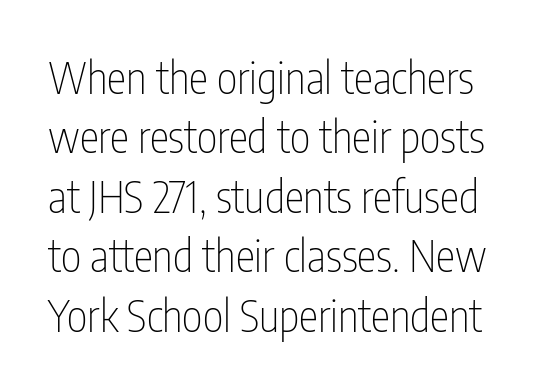
The image shows 44 px thin, condensed sans-serif type, upright; set normal line spacing (1.35x), normal letter spacing, not underlined; low stroke contrast and a medium x-height.
